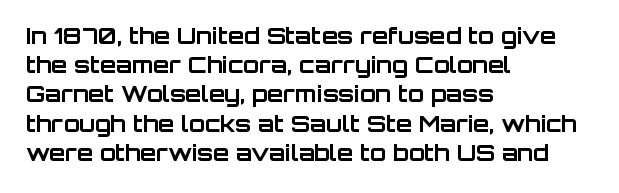
Q: Is the text bold? A: Yes.
Q: Is the text italic (slanted)? A: No, it is upright.
Q: Is the text underlined? A: No.
Q: How is the paragraph aligned? A: Left-aligned.
Q: Is the spacing between letters normal or unusually wide? A: Normal.
Q: Is the spacing between lines tight, normal or loose? A: Normal.
